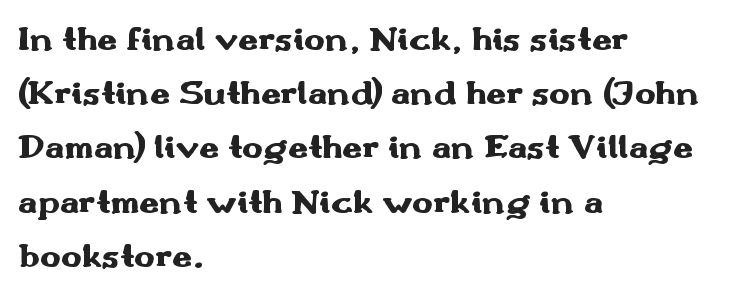
Character widths vary here, with narrow letters taking less room than wide ones. Decoration check: the copy has no underline. The typesetting leans heavy: a genuine bold. It's the straight-up-and-down kind of type. Students, note that the glyphs here touch the page at normal intervals. The paragraph shown leans on its left margin.
